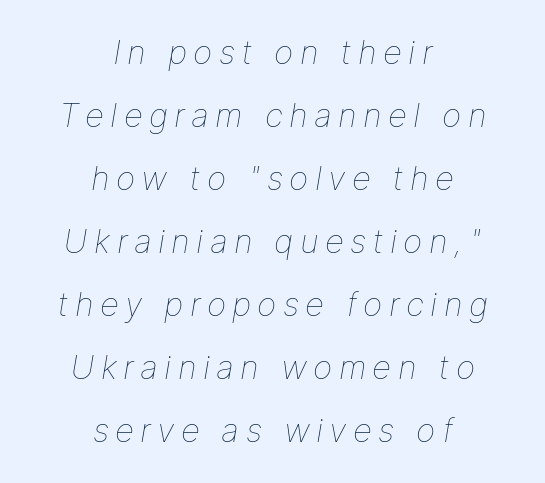
Q: Is the text bold? A: No.
Q: Is the text italic (slanted)? A: Yes, it leans right by about 9 degrees.
Q: Is the text underlined? A: No.
Q: How is the paragraph aligned? A: Centered.
Q: Is the spacing between lines tight, normal or loose? A: Loose.
Q: Width (condensed, normal, or wide)? A: Normal.
Q: Stroke contrast? A: Low.
Q: x-height? A: Medium.
Q: Monospaced? A: No.
